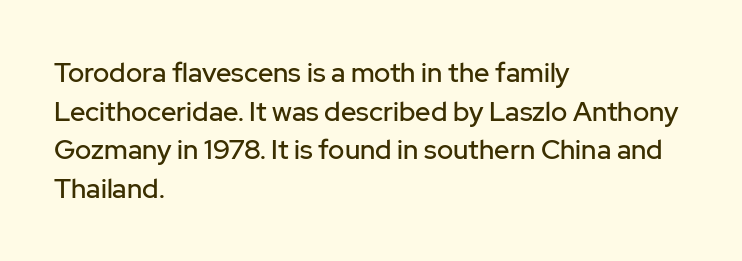
Q: Is the text italic (slanted)? A: No, it is upright.
Q: Is the text underlined? A: No.
Q: How is the paragraph aligned? A: Left-aligned.
Q: Is the spacing between letters normal or unusually wide? A: Normal.
Q: Is the spacing between lines tight, normal or loose? A: Normal.
